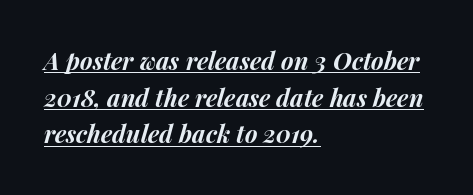
Q: Is the text bold? A: Yes.
Q: Is the text italic (slanted)? A: Yes, it leans right by about 15 degrees.
Q: Is the text underlined? A: Yes.
Q: How is the paragraph aligned? A: Left-aligned.
Q: Is the spacing between letters normal or unusually wide? A: Normal.
Q: Is the spacing between lines tight, normal or loose? A: Normal.
